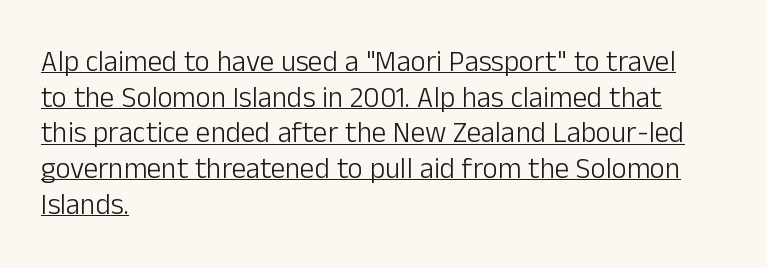
The image shows 29 px light sans-serif type, upright; set left-aligned, line spacing 1.23x, normal letter spacing, underlined; low stroke contrast and a medium x-height.
